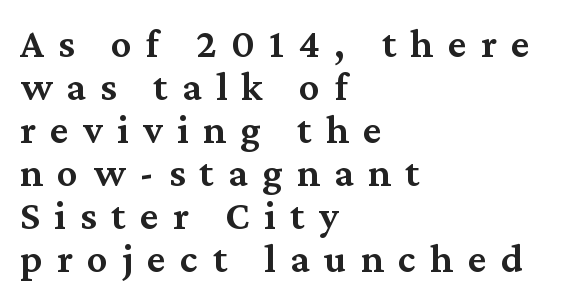
{"serif": "yes", "italic": "no", "bold": "semi", "weight": "semibold", "width": "normal", "stroke_contrast": "medium", "x_height": "medium", "monospaced": "no", "underline": "no", "align": "left", "line_spacing": "tight", "line_spacing_ratio": 1.05, "letter_spacing": "wide", "letter_spacing_em": 0.35, "glyph_px": 41}
